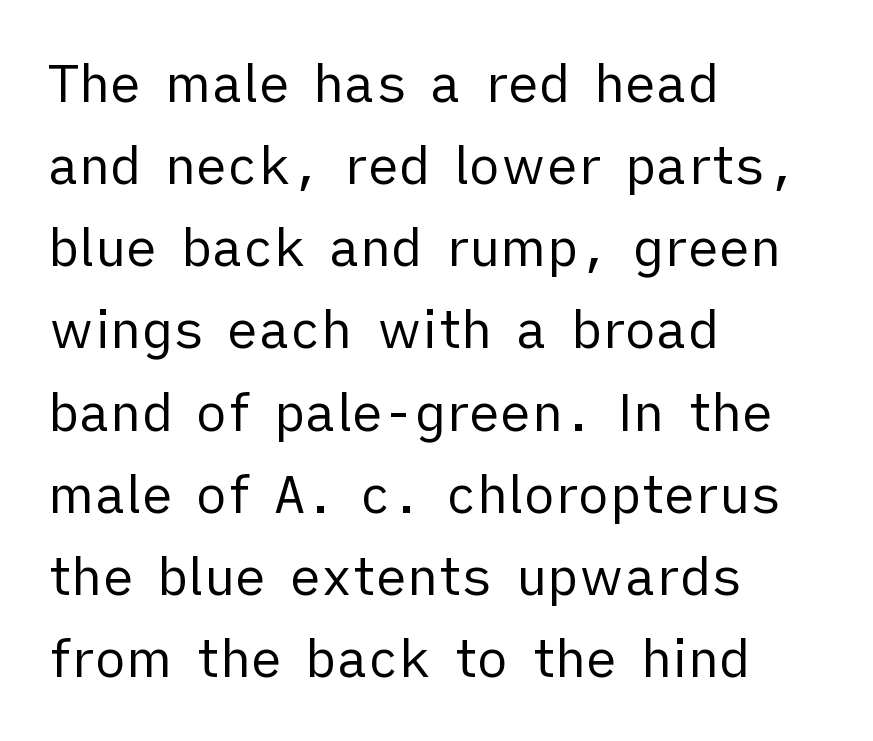
Does the copy run flush right? No — it runs flush left. A typesetter would mark this as roman, not italic. Spacing verdict: proportional, widths tailored to each character. One glance says typical: line gaps are just what's usual.
